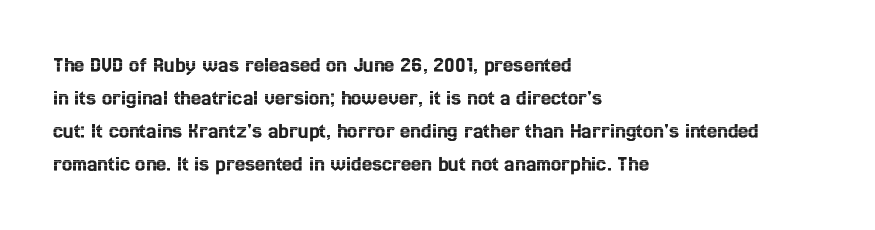
Q: Is the text italic (slanted)? A: No, it is upright.
Q: Is the text underlined? A: No.
Q: How is the paragraph aligned? A: Left-aligned.
Q: Is the spacing between letters normal or unusually wide? A: Normal.
Q: Is the spacing between lines tight, normal or loose? A: Normal.
